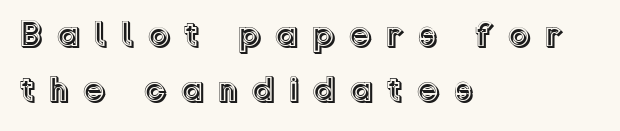
The image shows 36 px text type, upright; set left-aligned, normal line spacing (1.52x), unusually wide letter spacing (+0.38 em), not underlined; a medium x-height.
